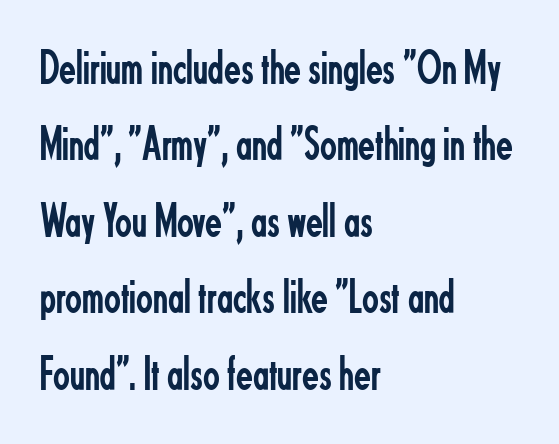
The letters advance in unequal steps, a hallmark of proportional type. Notice how the stems are strictly vertical — no italics here. Does the type have serifs? No, each stem ends abruptly. A quiet, ordinary-to-light weight characterises the typeface. Every row of glyphs begins at an identical x-position on the left. The gaps between neighbouring characters are ordinary and unremarkable.
